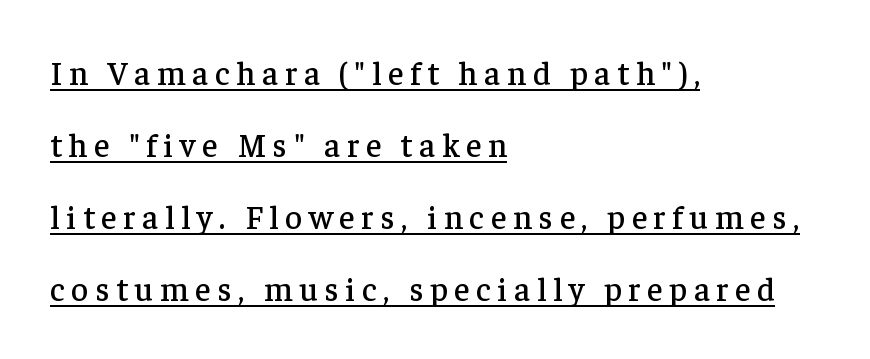
Quick note: not italic, upright. All the whitespace from short lines collects on the right. These lines are rendered in a variable-pitch font. Compared with undecorated copy, this sample adds a rule below the words. The horizontal fit of the characters is loose and conspicuously gappy.
